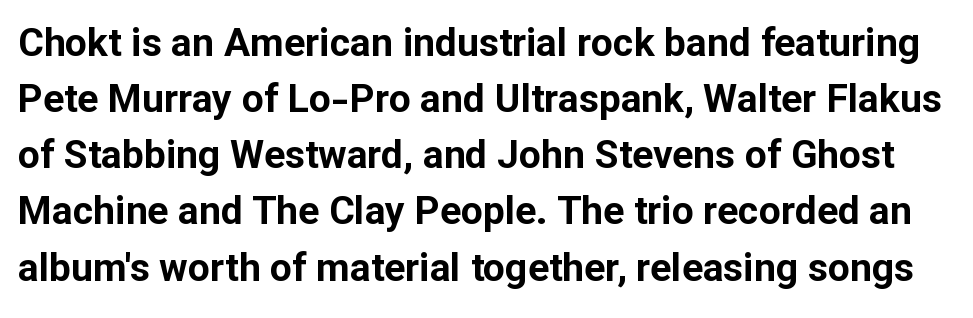
Stroke thickness is high; the sample reads as a true bold. The space directly below the letters is spotless. Default kerning and tracking; the words read as compact shapes. Proportional: the letters do not fall into vertical columns.
